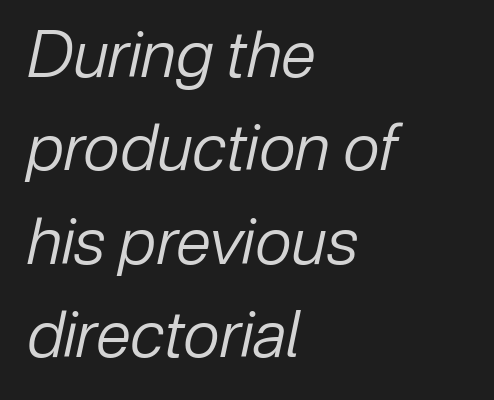
This sample keeps an unexceptional amount of space between lines. When letters slant like this, we call the style italic. What stands out about the letter spacing? Nothing — it is the standard amount. Casual observation: everything's shoved over to the left.
